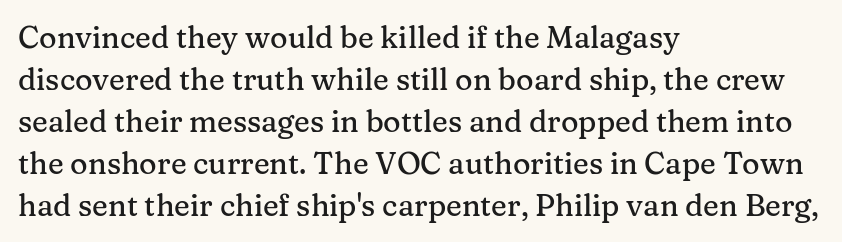
The image shows 30 px serif type, upright; set left-aligned, normal line spacing (1.4x), normal letter spacing, not underlined; medium stroke contrast and a medium x-height.
